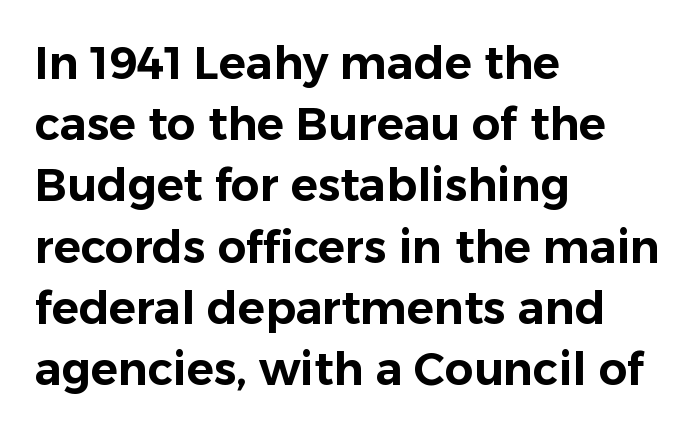
The image shows 45 px sans-serif type, upright; set left-aligned, normal line spacing (1.36x), normal letter spacing, not underlined; low stroke contrast and a medium x-height.
